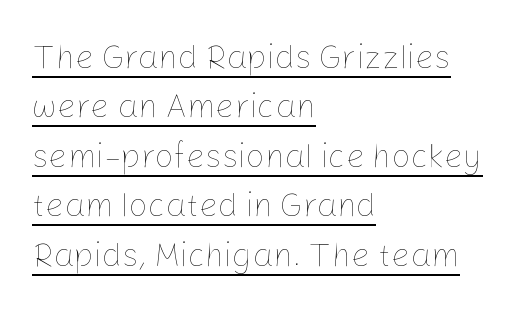
Q: Is the text bold? A: No.
Q: Is the text italic (slanted)? A: No, it is upright.
Q: Is the text underlined? A: Yes.
Q: How is the paragraph aligned? A: Left-aligned.
Q: Is the spacing between letters normal or unusually wide? A: Normal.
Q: Is the spacing between lines tight, normal or loose? A: Normal.
Q: Width (condensed, normal, or wide)? A: Normal.
Q: Stroke contrast? A: Low.
Q: x-height? A: Medium.
Q: Monospaced? A: No.
